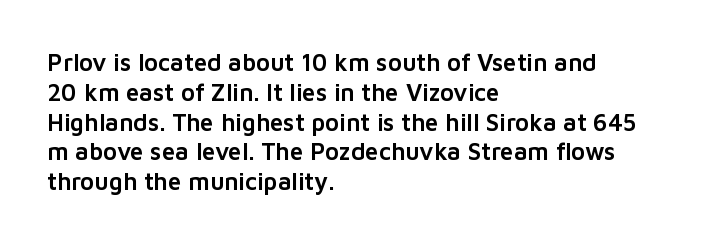
This sample uses an upright cut, with every glyph sitting square on the baseline. The space beneath each line is pristine and unruled. Short note: letters normally spaced. A classic flush-left, rag-right setting is used for this passage.
